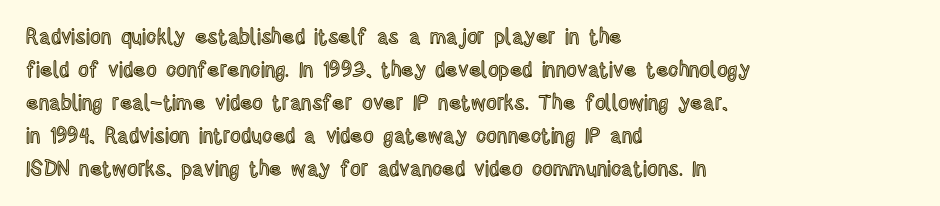
The image shows 21 px text type, upright; set left-aligned, normal line spacing (1.57x), normal letter spacing, not underlined.
